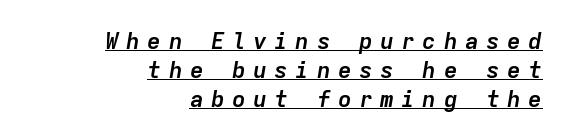
The image shows 23 px bold type, italic (leaning right); set right-aligned, normal line spacing (1.26x), unusually wide letter spacing (+0.32 em), underlined.
